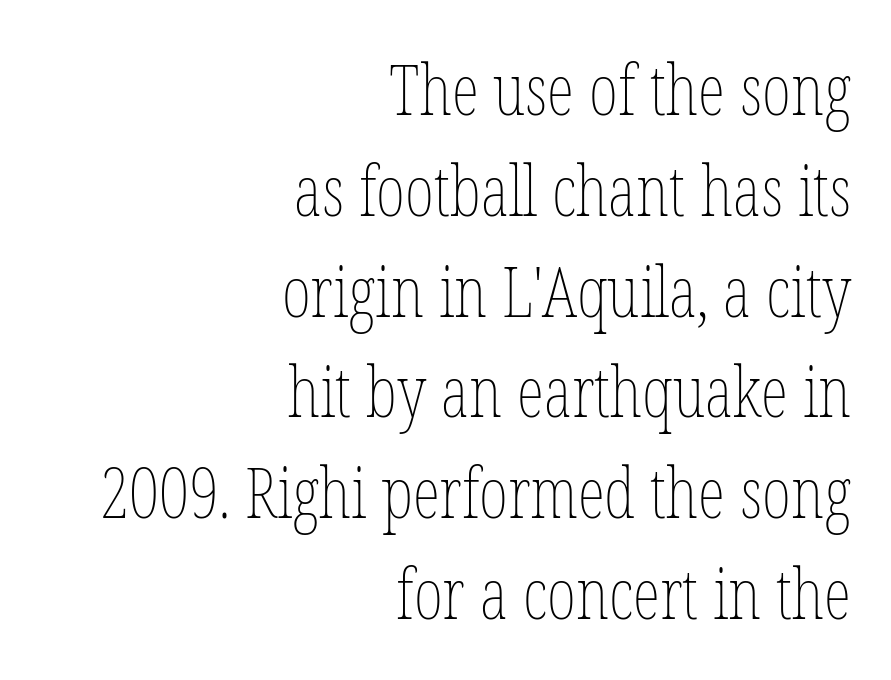
The image shows 70 px thin, condensed type, upright; set right-aligned, normal line spacing (1.44x), normal letter spacing, not underlined; low stroke contrast and a medium x-height.
